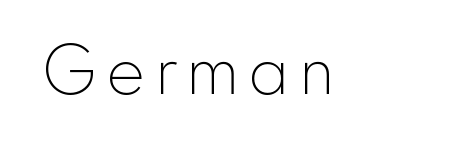
{"serif": "no", "italic": "no", "bold": "no", "weight": "thin", "width": "normal", "x_height": "small", "monospaced": "no", "underline": "no", "glyph_px": 66}
